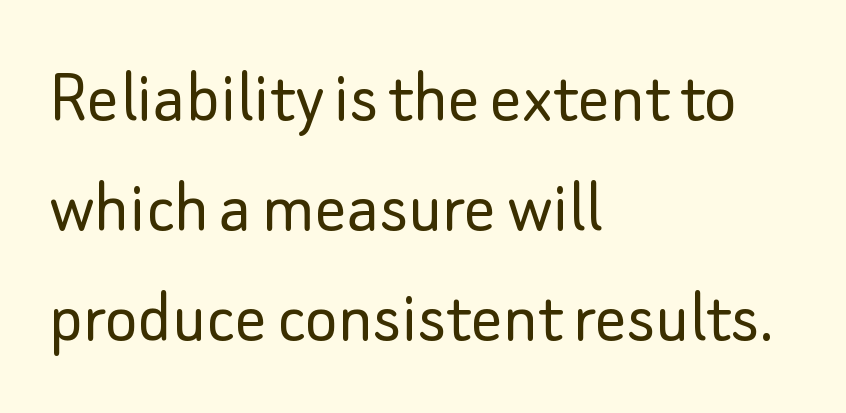
{"serif": "no", "italic": "no", "bold": "no", "weight": "light", "width": "normal", "stroke_contrast": "low", "x_height": "small", "monospaced": "no", "underline": "no", "align": "left", "line_spacing": "normal", "line_spacing_ratio": 1.41, "letter_spacing": "normal", "letter_spacing_em": 0.0, "glyph_px": 78}
